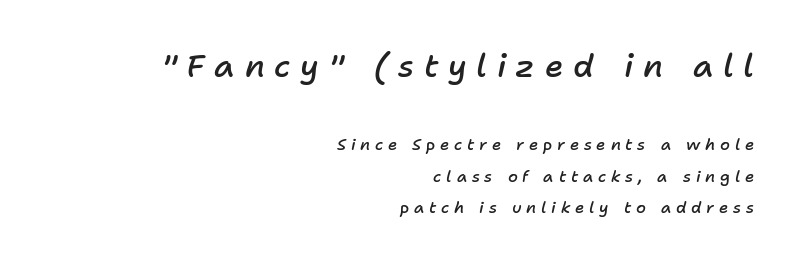
Q: Is the text bold? A: Semi-bold.
Q: Is the text italic (slanted)? A: Yes, it leans right by about 11 degrees.
Q: Is the text underlined? A: No.
Q: How is the paragraph aligned? A: Right-aligned.
Q: Is the spacing between letters normal or unusually wide? A: Unusually wide.
Q: Is the spacing between lines tight, normal or loose? A: Loose.
Q: Which block of text is set in a larger size, the first (top) or the second (bottom)? A: The first (top) one.
Q: Width (condensed, normal, or wide)? A: Normal.
Q: Stroke contrast? A: Low.
Q: x-height? A: Medium.
Q: Monospaced? A: No.
